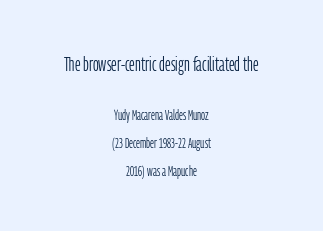
Does the bottom block carry the larger type? No, the top block does. Vertical spacing — loose. The axis of the letterforms is exactly vertical. Honestly, there is no underline to notice here at all.
